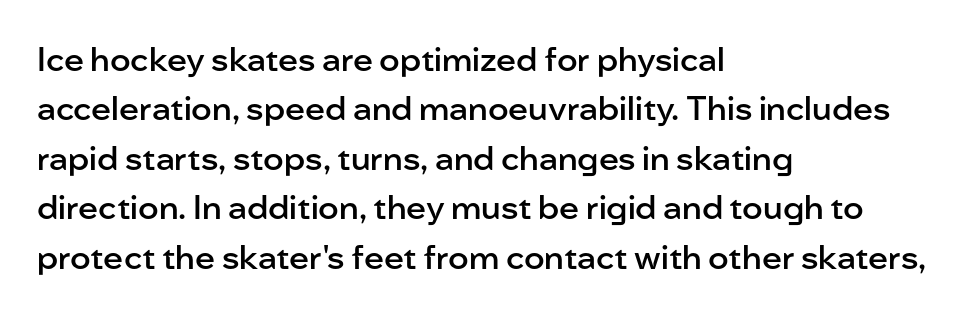
{"serif": "no", "italic": "no", "bold": "semi", "weight": "semibold", "width": "normal", "stroke_contrast": "low", "x_height": "medium", "monospaced": "no", "underline": "no", "align": "left", "line_spacing": "normal", "line_spacing_ratio": 1.5, "letter_spacing": "normal", "letter_spacing_em": 0.0, "glyph_px": 33}
